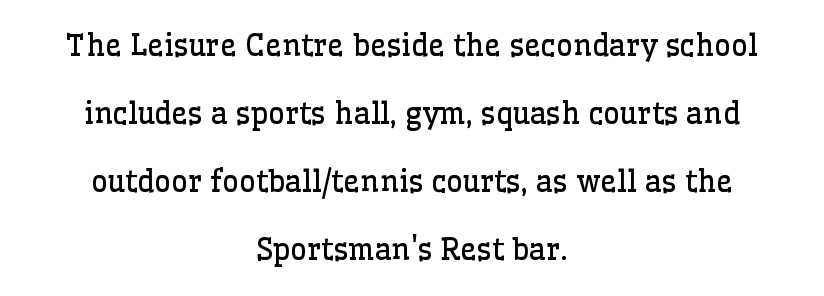
The image shows 29 px regular-weight serif type, upright; set centered, loose line spacing (2.35x), normal letter spacing, not underlined; low stroke contrast and a medium x-height.
